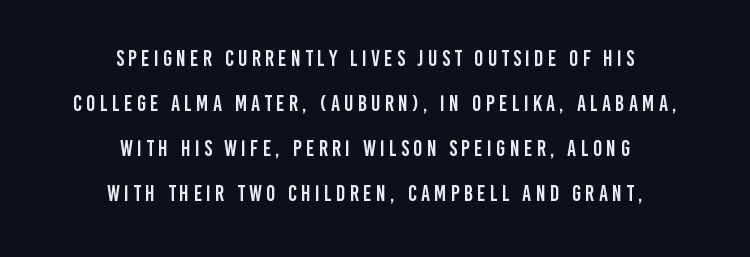
{"italic": "no", "underline": "no", "align": "center", "line_spacing": "loose", "line_spacing_ratio": 2.05, "glyph_px": 22}
